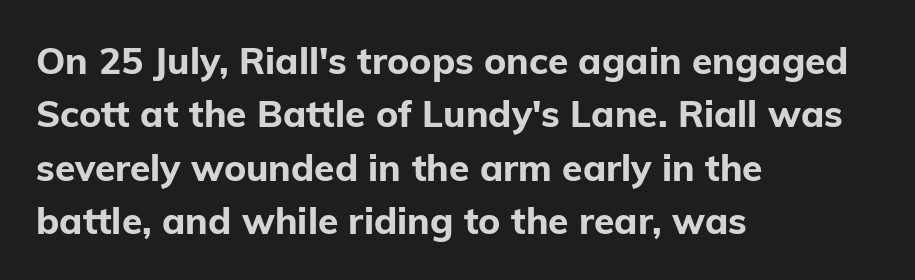
Q: Is the text bold? A: Yes.
Q: Is the text italic (slanted)? A: No, it is upright.
Q: Is the typeface a serif or a sans-serif typeface? A: Sans-serif.
Q: Is the text underlined? A: No.
Q: How is the paragraph aligned? A: Left-aligned.
Q: Is the spacing between letters normal or unusually wide? A: Normal.
Q: Is the spacing between lines tight, normal or loose? A: Normal.
Q: Width (condensed, normal, or wide)? A: Normal.
Q: Stroke contrast? A: Low.
Q: x-height? A: Medium.
Q: Monospaced? A: No.
